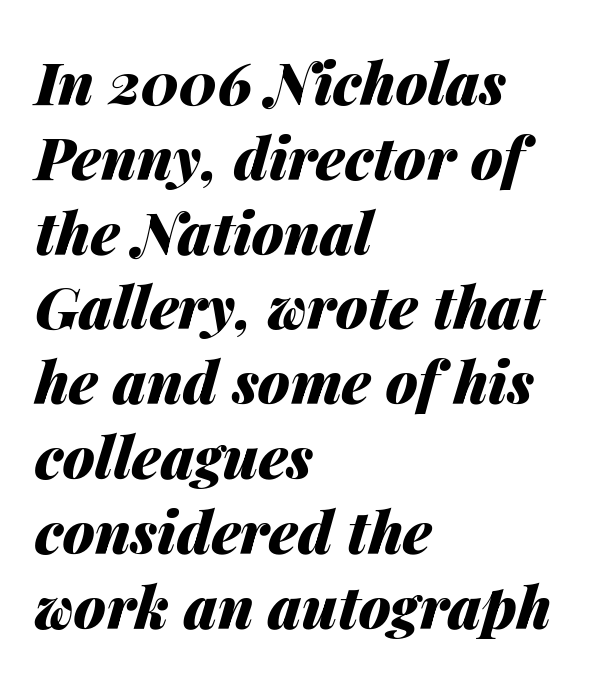
The image shows 58 px heavy type, italic (leaning right); set left-aligned, normal line spacing (1.29x), normal letter spacing, not underlined; medium stroke contrast and a medium x-height.
